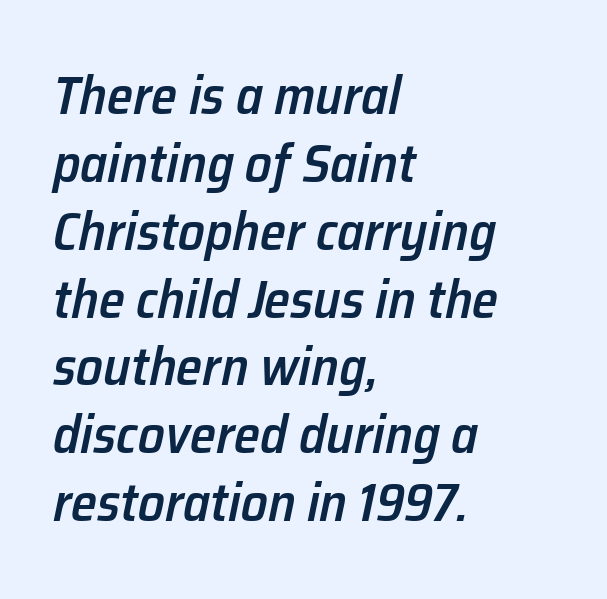
{"italic": "yes", "lean": "right", "slant_degrees": 12, "bold": "semi", "weight": "semibold", "width": "normal", "stroke_contrast": "low", "x_height": "medium", "monospaced": "no", "underline": "no", "align": "left", "line_spacing": "normal", "line_spacing_ratio": 1.28, "letter_spacing": "normal", "letter_spacing_em": 0.0, "glyph_px": 53}
